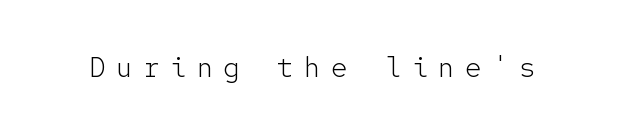
This sample has the even, mechanical cadence of fixed-width lettering. Does extra space separate the letters? Yes, quite a lot of it. A bare baseline throughout the passage. Ascenders rise straight up at ninety degrees. The typeface chosen for these lines omits serifs. Compared with a typical body face, this is equally light or lighter still.
